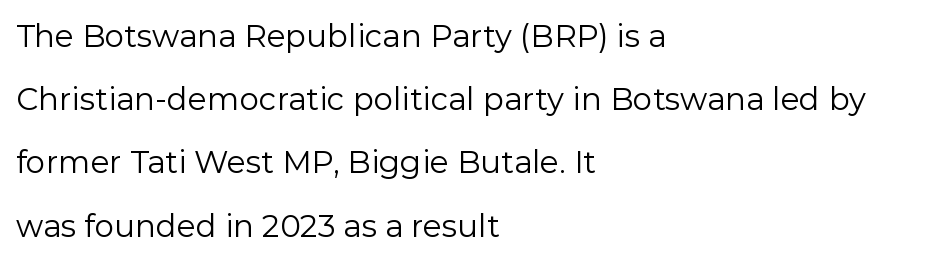
The image shows 31 px regular-weight sans-serif type, upright; set left-aligned, loose line spacing (2.04x), normal letter spacing, not underlined; low stroke contrast and a medium x-height.
